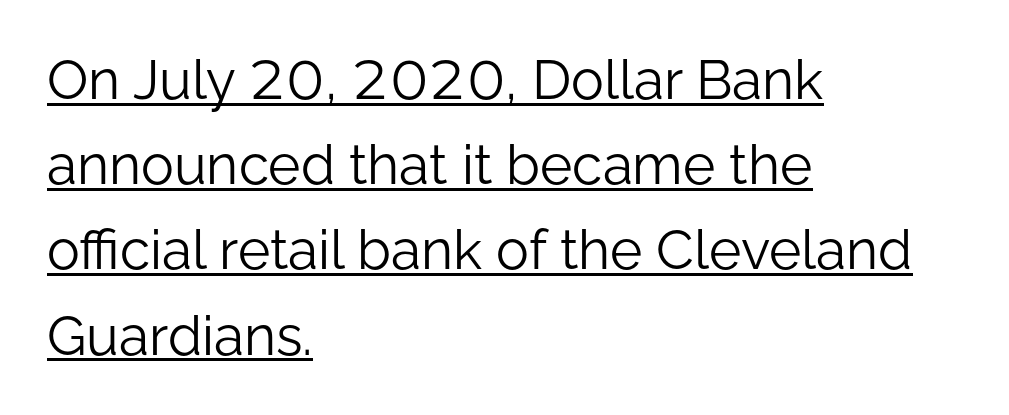
You can see a thin bar hugging the bottom of the glyphs. Quick note: interline space is typical. These glyphs show unthickened strokes, regular width or finer. Do the letters lean? They stand straight.
